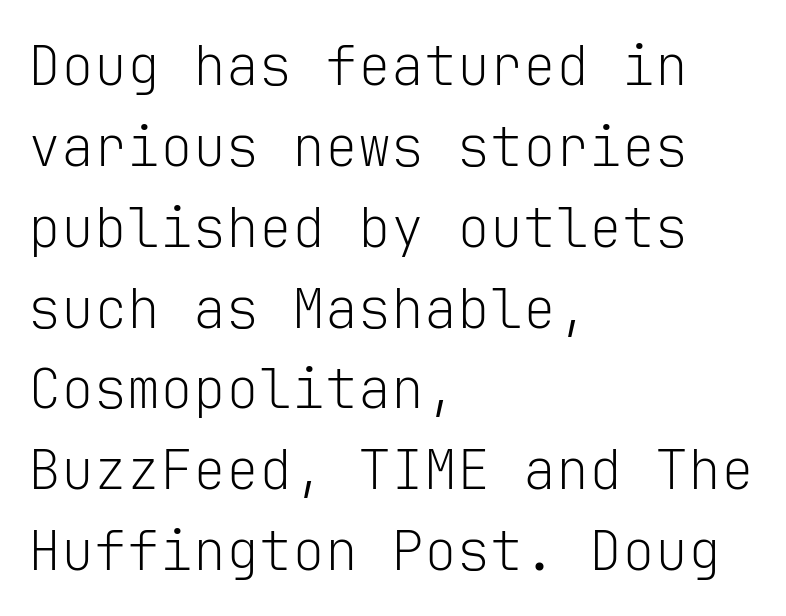
{"serif": "no", "italic": "no", "bold": "no", "weight": "light", "width": "normal", "stroke_contrast": "low", "x_height": "medium", "monospaced": "yes", "underline": "no", "align": "left", "line_spacing": "normal", "line_spacing_ratio": 1.47, "letter_spacing": "normal", "letter_spacing_em": 0.0, "glyph_px": 55}
